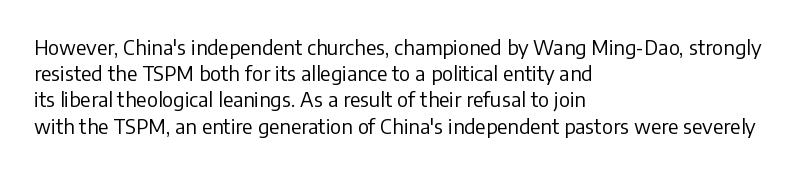
Q: Is the text bold? A: No.
Q: Is the text italic (slanted)? A: No, it is upright.
Q: Is the text underlined? A: No.
Q: How is the paragraph aligned? A: Left-aligned.
Q: Is the spacing between letters normal or unusually wide? A: Normal.
Q: Is the spacing between lines tight, normal or loose? A: Normal.
